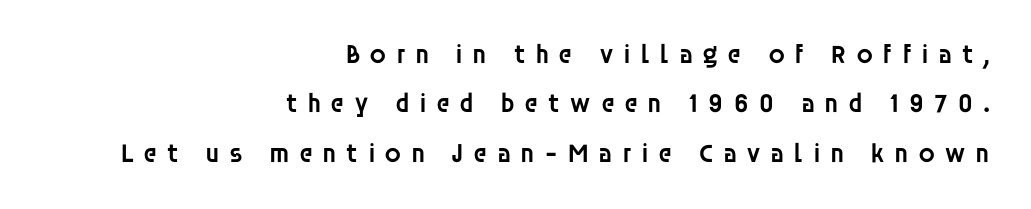
{"italic": "no", "bold": "semi", "underline": "no", "align": "right", "line_spacing_ratio": 1.83, "letter_spacing": "wide", "letter_spacing_em": 0.33, "glyph_px": 27}
